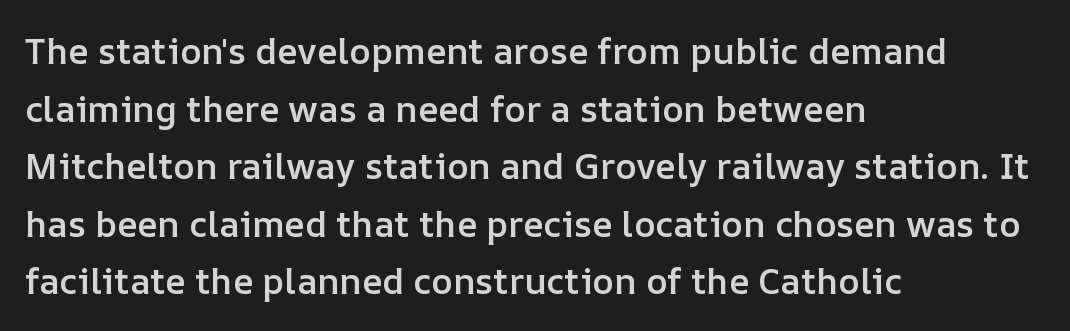
Caption: multi-line text, flush left, ragged right. The tracking reads as untouched default to a designer's eye. The characters look somewhat weighty, a semibold short of true bold. The foot of each line stays bare and open.
